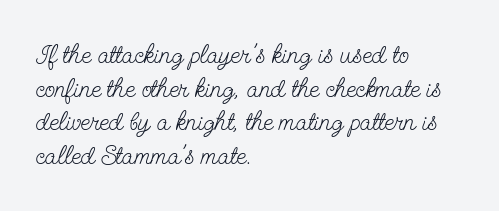
The image shows 27 px text type; set left-aligned, normal line spacing (1.25x), normal letter spacing, not underlined.
